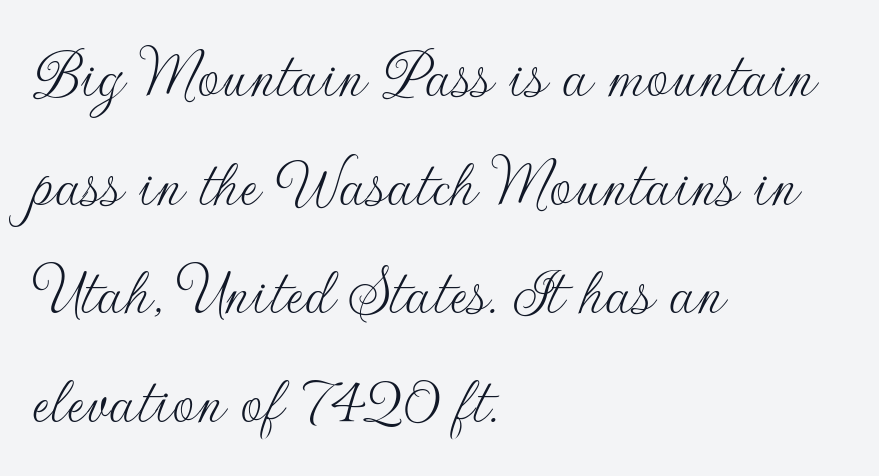
This is sans-serif lettering, the kind often seen on screens and signage. Between one letter and the next there's only the usual sliver of space. Character widths vary here, with narrow letters taking less room than wide ones. The gap between lines stays unmarked.
